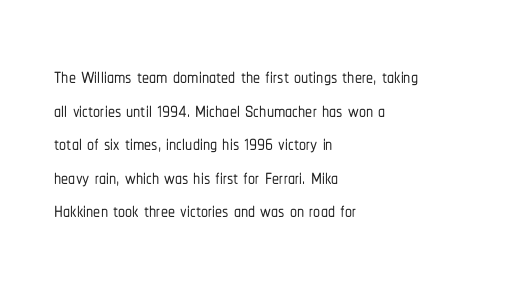
{"serif": "no", "italic": "no", "width": "condensed", "stroke_contrast": "low", "x_height": "medium", "monospaced": "no", "underline": "no", "align": "left", "line_spacing_ratio": 1.2, "letter_spacing": "normal", "letter_spacing_em": 0.0, "glyph_px": 28}
